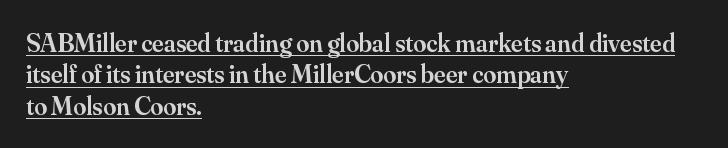
Q: Is the text bold? A: Semi-bold.
Q: Is the text italic (slanted)? A: No, it is upright.
Q: Is the text underlined? A: Yes.
Q: How is the paragraph aligned? A: Left-aligned.
Q: Is the spacing between letters normal or unusually wide? A: Normal.
